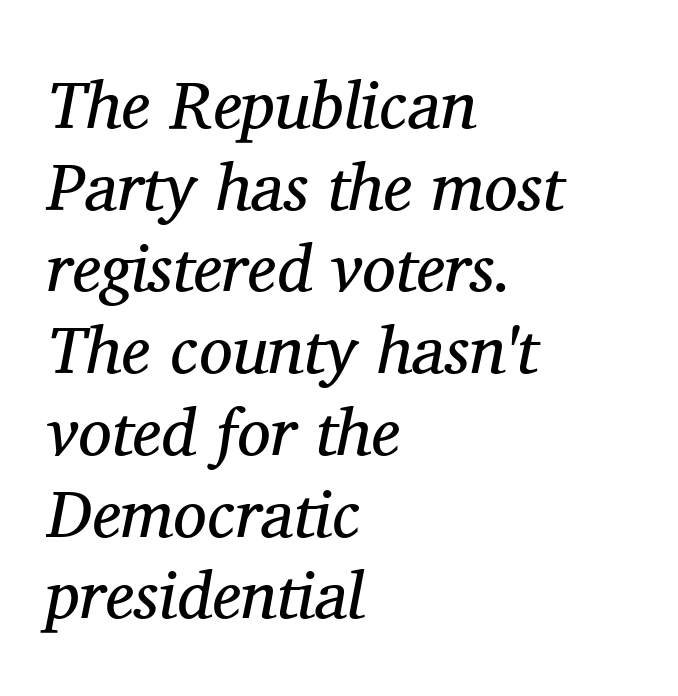
These lines stack with their left ends in a neat column. The strip under each line holds only bare page. Rendered with sloped, italic letterforms. Each word holds together tightly as a unit, with standard inter-letter gaps. A light-to-regular cut is what we see here. The letters advance in unequal steps, a hallmark of proportional type.
